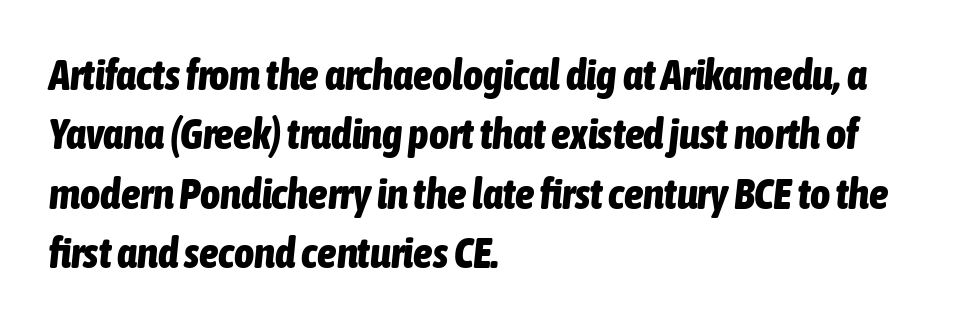
{"italic": "yes", "lean": "right", "slant_degrees": 6, "bold": "yes", "weight": "bold", "width": "condensed", "stroke_contrast": "low", "x_height": "medium", "monospaced": "no", "underline": "no", "align": "left", "line_spacing": "normal", "line_spacing_ratio": 1.38, "letter_spacing": "normal", "letter_spacing_em": 0.0, "glyph_px": 43}
